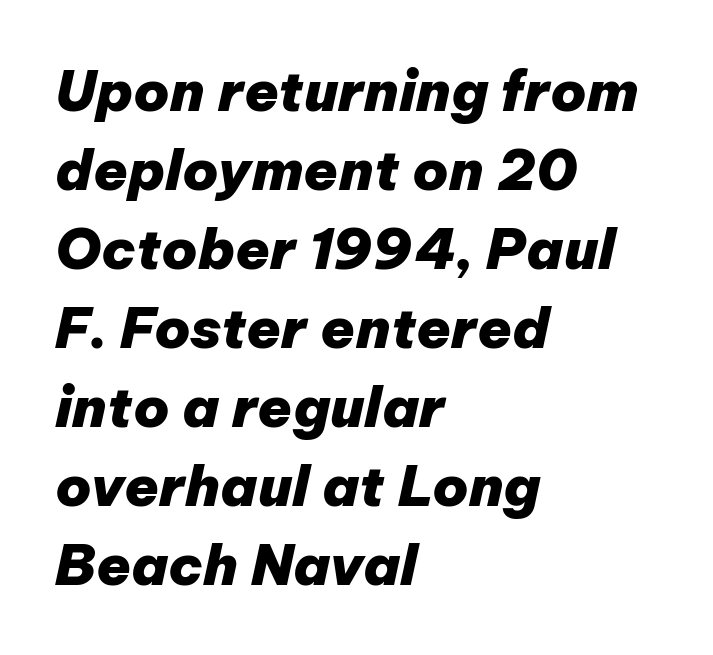
The image shows 56 px heavy type, italic (leaning right); set left-aligned, normal line spacing (1.41x), normal letter spacing, not underlined; low stroke contrast and a medium x-height.
